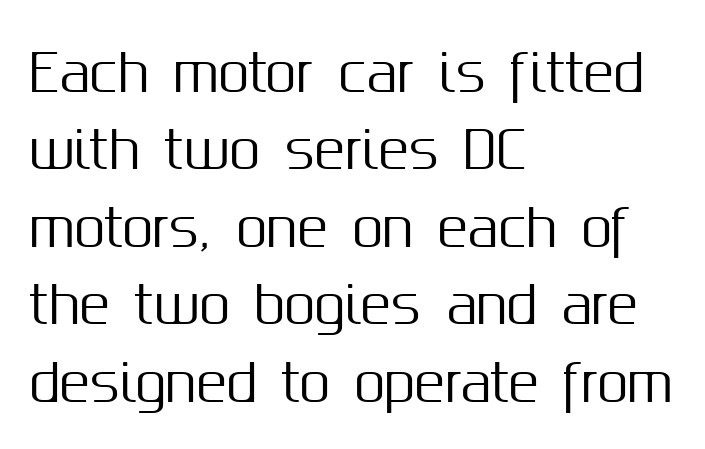
The image shows 50 px sans-serif type, upright; set left-aligned, normal line spacing (1.55x), normal letter spacing, not underlined; medium stroke contrast and a medium x-height.
